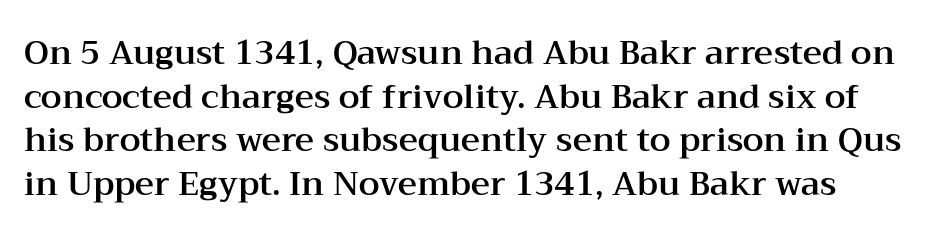
Posture: straight, roman, zero tilt. The leading is moderate, giving the passage an even texture. The letters advance in unequal steps, a hallmark of proportional type. The gap between lines stays unmarked. Nobody touched the tracking dial on this one.
